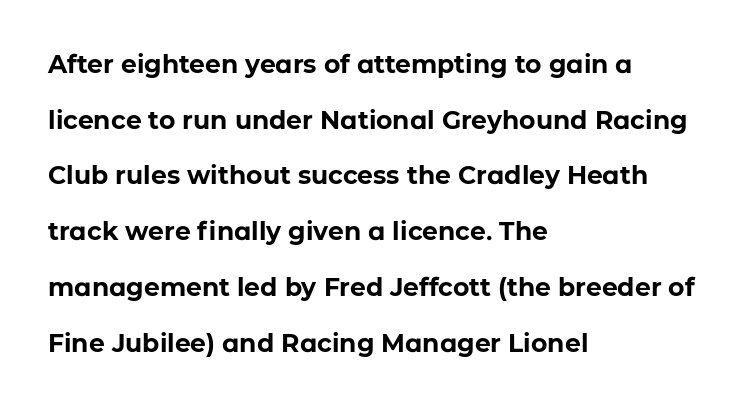
There is no visible air inserted between adjacent glyphs. Weight check: bold — yes, fully. The ragged edge is on the right, which tells us the setting is flush left. Anything drawn beneath the words? Only blank space. Widely set lines give the paragraph a tall, airy silhouette.
